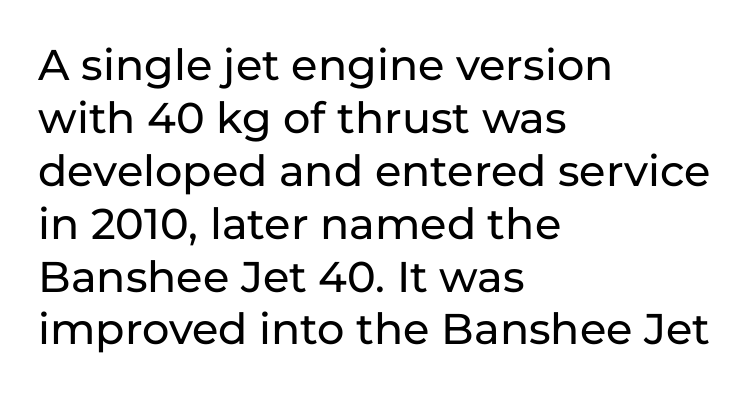
The image shows 43 px sans-serif type, upright; set left-aligned, line spacing 1.23x, normal letter spacing, not underlined; low stroke contrast and a medium x-height.
